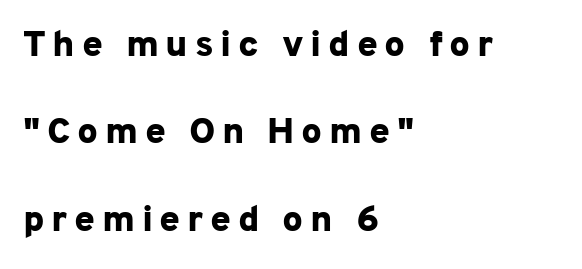
Q: Is the text bold? A: Yes.
Q: Is the text italic (slanted)? A: No, it is upright.
Q: Is the typeface a serif or a sans-serif typeface? A: Sans-serif.
Q: Is the text underlined? A: No.
Q: How is the paragraph aligned? A: Left-aligned.
Q: Is the spacing between lines tight, normal or loose? A: Loose.
Q: Width (condensed, normal, or wide)? A: Normal.
Q: Stroke contrast? A: Low.
Q: x-height? A: Medium.
Q: Monospaced? A: No.
